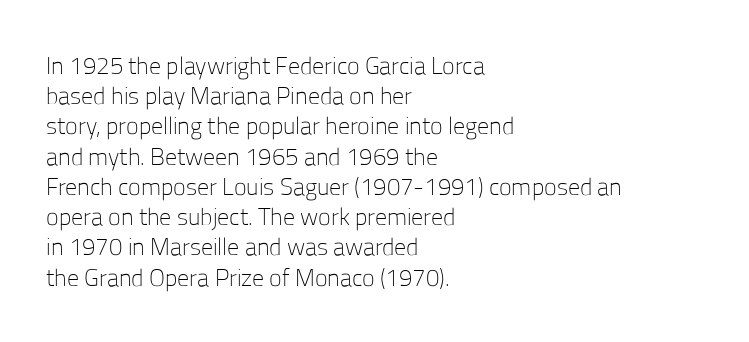
The weight would be labelled regular, book, light, or lighter still. Every stem runs plumb, perpendicular to the baseline. Descender tails drop into unmarked territory. One glance says typical: line gaps are just what's usual.
